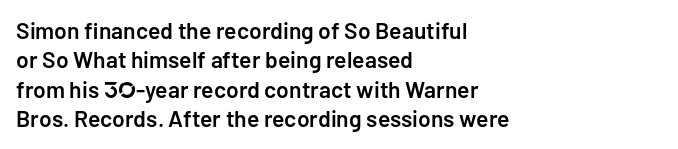
The image shows 23 px text type, upright; set left-aligned, normal line spacing (1.28x), normal letter spacing, not underlined.
